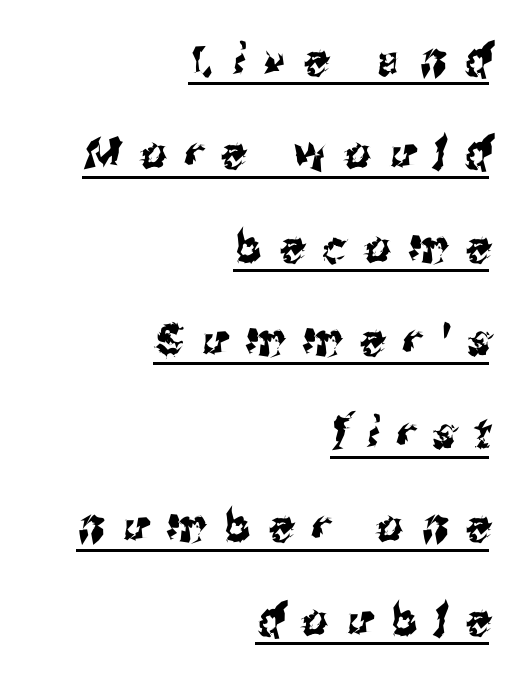
{"serif": "no", "width": "condensed", "stroke_contrast": "medium", "x_height": "medium", "monospaced": "no", "underline": "yes", "align": "right", "line_spacing": "loose", "line_spacing_ratio": 2.12, "letter_spacing": "wide", "letter_spacing_em": 0.43, "glyph_px": 44}
